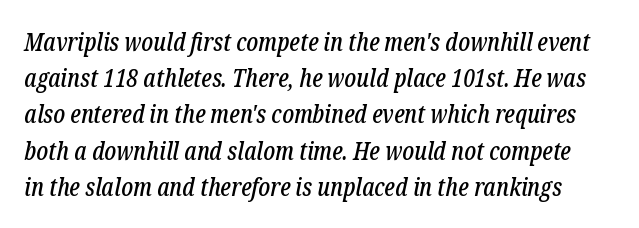
The image shows 25 px text type, italic (leaning right); set normal line spacing (1.45x), normal letter spacing, not underlined.
